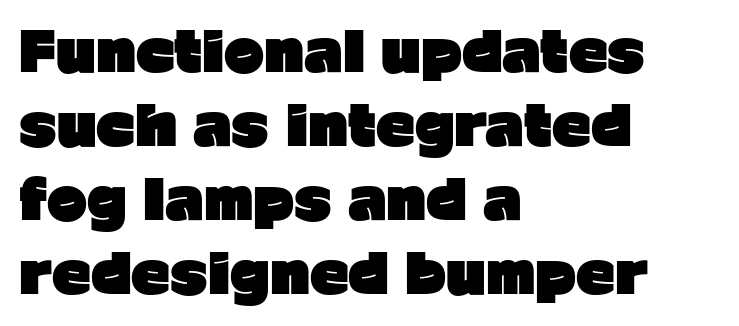
Q: Is the text bold? A: Yes.
Q: Is the text italic (slanted)? A: No, it is upright.
Q: Is the typeface a serif or a sans-serif typeface? A: Sans-serif.
Q: Is the text underlined? A: No.
Q: How is the paragraph aligned? A: Left-aligned.
Q: Is the spacing between letters normal or unusually wide? A: Normal.
Q: Is the spacing between lines tight, normal or loose? A: Normal.
Q: Width (condensed, normal, or wide)? A: Normal.
Q: Stroke contrast? A: Low.
Q: x-height? A: Medium.
Q: Monospaced? A: No.
